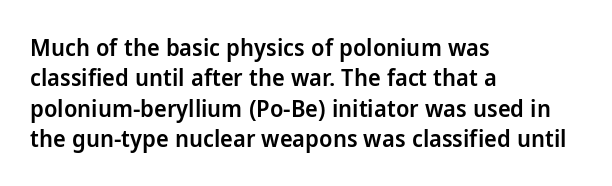
Q: Is the text bold? A: Semi-bold.
Q: Is the text italic (slanted)? A: No, it is upright.
Q: Is the text underlined? A: No.
Q: How is the paragraph aligned? A: Left-aligned.
Q: Is the spacing between letters normal or unusually wide? A: Normal.
Q: Is the spacing between lines tight, normal or loose? A: Normal.
